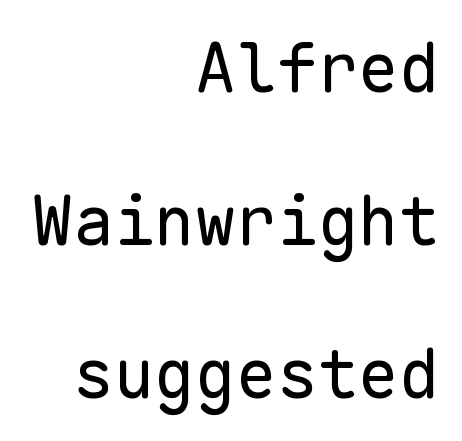
Here the glyphs are tracked normally, forming tight word shapes. Serifs: no, the terminals of the letterforms are clean. Check the space under the baseline: it is left empty. The block of text is sparse from top to bottom, with ample space between rows.
